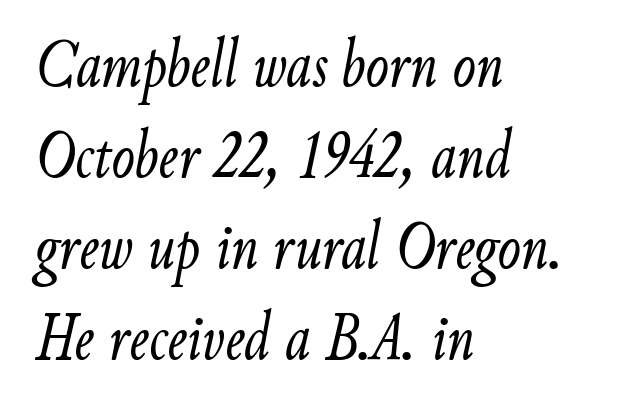
{"italic": "yes", "lean": "right", "slant_degrees": 9, "bold": "no", "weight": "light", "width": "condensed", "stroke_contrast": "low", "x_height": "small", "monospaced": "no", "underline": "no", "align": "left", "line_spacing": "normal", "line_spacing_ratio": 1.32, "letter_spacing": "normal", "letter_spacing_em": 0.0, "glyph_px": 69}
